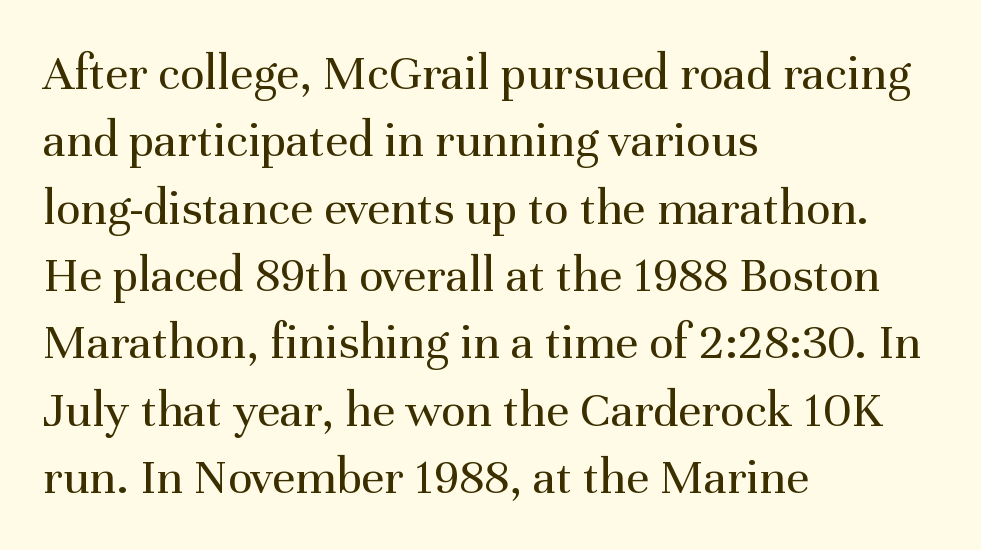
Q: Is the text bold? A: No.
Q: Is the text italic (slanted)? A: No, it is upright.
Q: Is the typeface a serif or a sans-serif typeface? A: Serif.
Q: Is the text underlined? A: No.
Q: How is the paragraph aligned? A: Left-aligned.
Q: Is the spacing between letters normal or unusually wide? A: Normal.
Q: Is the spacing between lines tight, normal or loose? A: Normal.
Q: Width (condensed, normal, or wide)? A: Normal.
Q: Stroke contrast? A: Medium.
Q: x-height? A: Medium.
Q: Monospaced? A: No.
